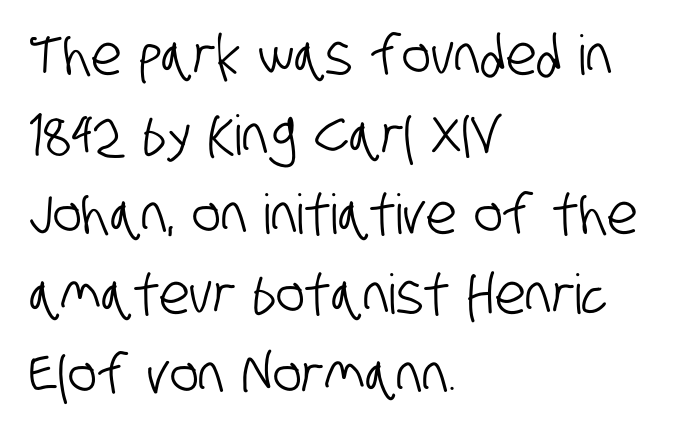
Q: Is the typeface a serif or a sans-serif typeface? A: Sans-serif.
Q: Is the text underlined? A: No.
Q: How is the paragraph aligned? A: Left-aligned.
Q: Is the spacing between letters normal or unusually wide? A: Normal.
Q: Is the spacing between lines tight, normal or loose? A: Normal.
Q: Width (condensed, normal, or wide)? A: Condensed.
Q: Stroke contrast? A: Low.
Q: x-height? A: Large.
Q: Monospaced? A: No.
